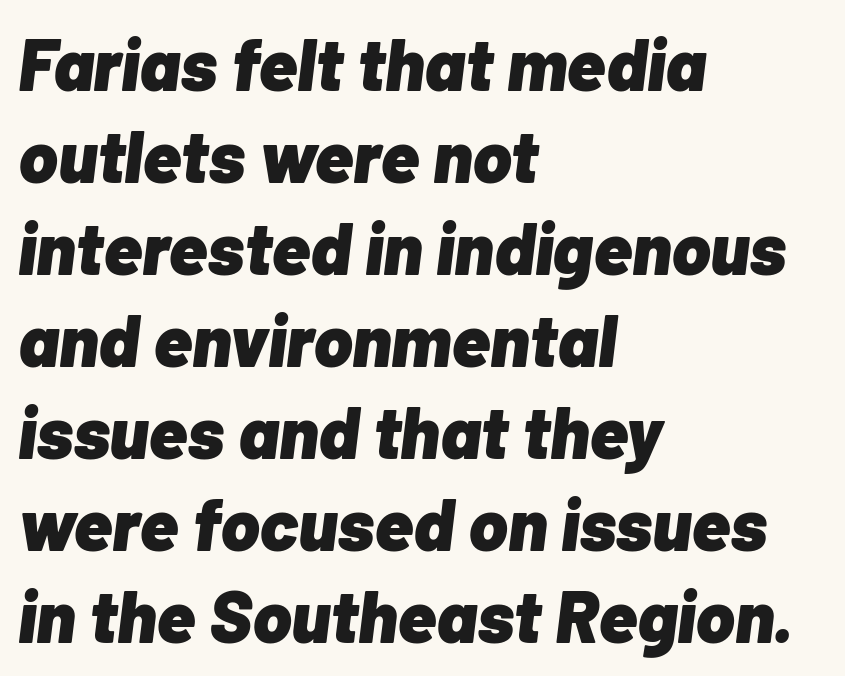
{"italic": "yes", "lean": "right", "slant_degrees": 7, "bold": "yes", "weight": "heavy", "width": "normal", "stroke_contrast": "low", "x_height": "medium", "monospaced": "no", "underline": "no", "align": "left", "line_spacing": "normal", "line_spacing_ratio": 1.26, "letter_spacing": "normal", "letter_spacing_em": 0.0, "glyph_px": 73}
